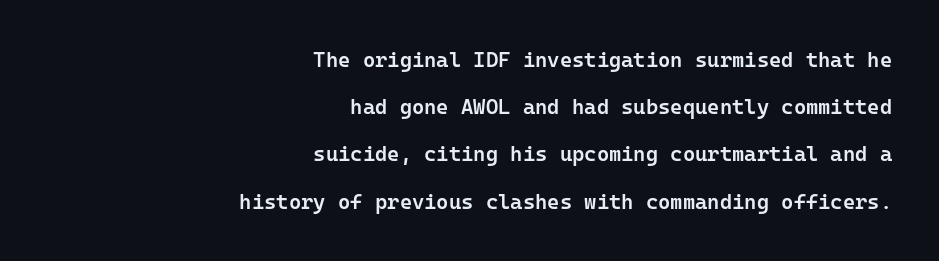
Q: Is the text bold? A: Semi-bold.
Q: Is the text italic (slanted)? A: No, it is upright.
Q: Is the text underlined? A: No.
Q: How is the paragraph aligned? A: Right-aligned.
Q: Is the spacing between letters normal or unusually wide? A: Normal.
Q: Is the spacing between lines tight, normal or loose? A: Loose.
